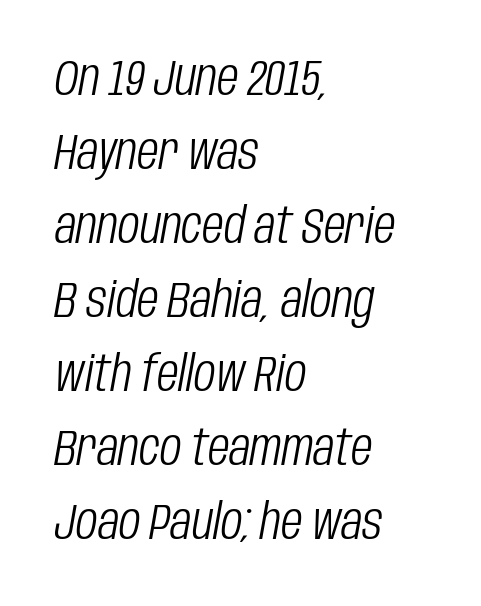
Is the block centered? No — it sits flush against the left margin. The letters advance in unequal steps, a hallmark of proportional type. The characters are drawn with everyday or finer stroke widths. The rows are spaced the way most documents space them. Descenders hang freely into open space.
